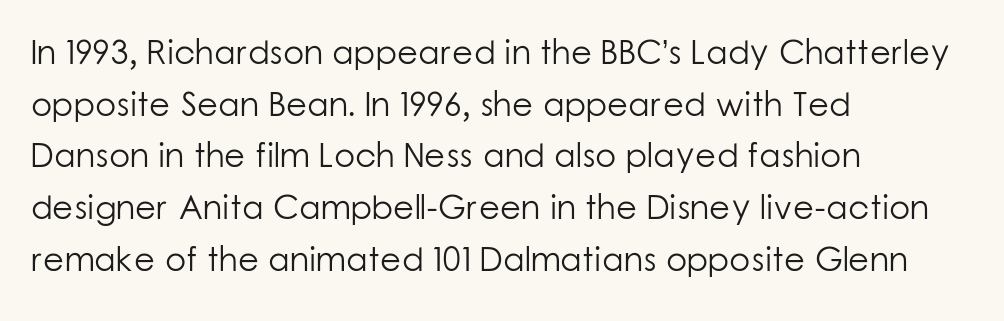
The letters sit at their default tracking, neither squeezed nor spread. The letters carry no serifs — their stems end cleanly without finishing strokes. These lines are rendered in a variable-pitch font. Compared with typical paragraphs, the rows here are spaced about the same.
